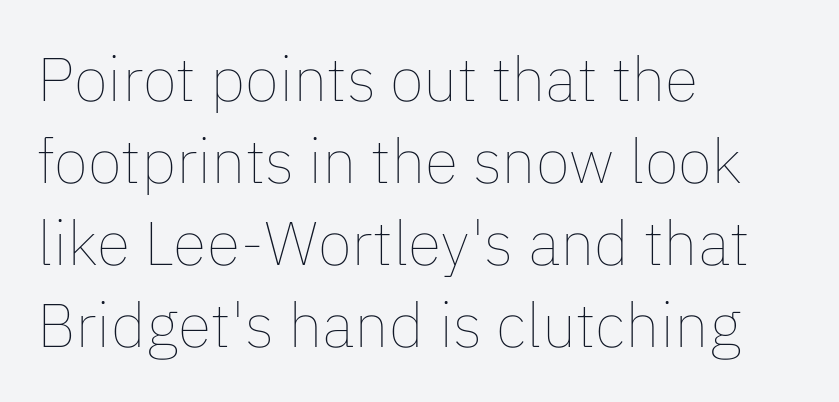
The image shows 62 px thin type, upright; set left-aligned, normal line spacing (1.32x), normal letter spacing, not underlined; low stroke contrast and a medium x-height.
